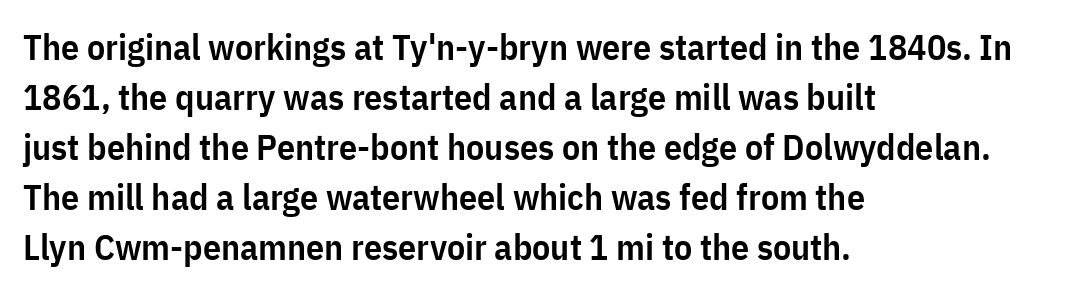
{"serif": "no", "italic": "no", "bold": "semi", "weight": "semibold", "width": "condensed", "stroke_contrast": "low", "x_height": "medium", "monospaced": "no", "underline": "no", "align": "left", "line_spacing": "normal", "line_spacing_ratio": 1.39, "letter_spacing": "normal", "letter_spacing_em": 0.0, "glyph_px": 36}
